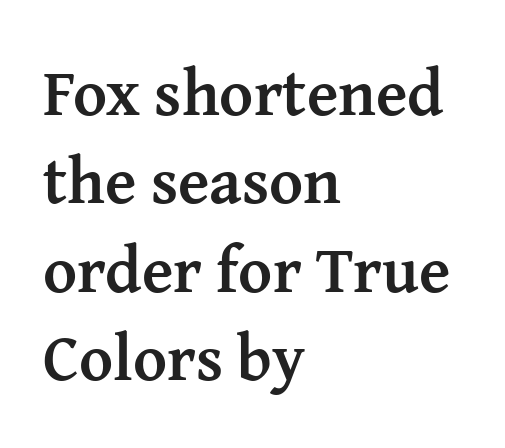
The image shows 65 px semibold serif type, upright; set left-aligned, normal line spacing (1.36x), normal letter spacing, not underlined; medium stroke contrast and a medium x-height.
